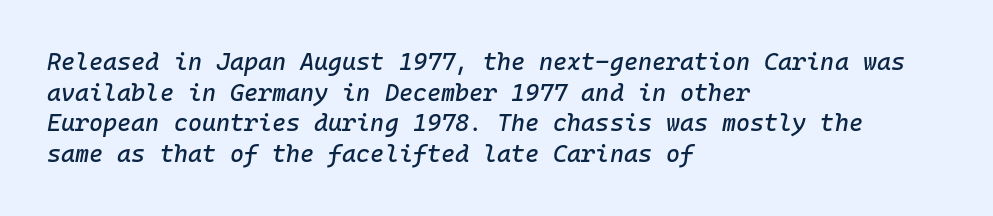
The image shows 24 px text type, italic (leaning right); set left-aligned, normal line spacing (1.28x), normal letter spacing, not underlined.
